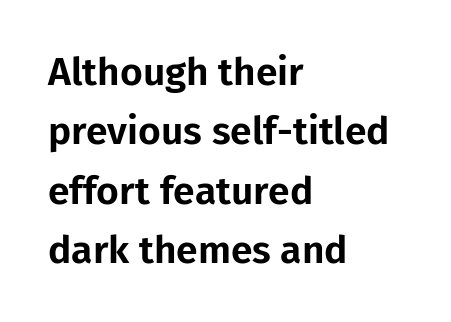
{"serif": "no", "italic": "no", "width": "normal", "stroke_contrast": "low", "x_height": "medium", "monospaced": "no", "underline": "no", "align": "left", "line_spacing": "normal", "line_spacing_ratio": 1.52, "letter_spacing": "normal", "letter_spacing_em": 0.0, "glyph_px": 39}
